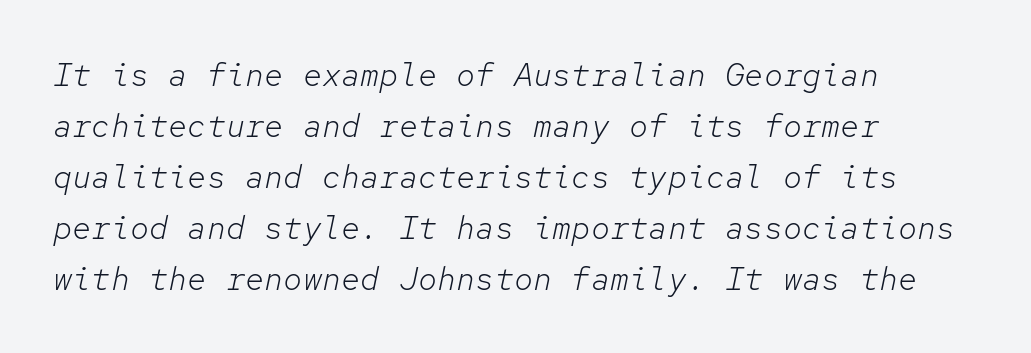
Q: Is the text bold? A: No.
Q: Is the text italic (slanted)? A: Yes, it leans right by about 12 degrees.
Q: Is the text underlined? A: No.
Q: How is the paragraph aligned? A: Left-aligned.
Q: Is the spacing between letters normal or unusually wide? A: Normal.
Q: Is the spacing between lines tight, normal or loose? A: Normal.
Q: Width (condensed, normal, or wide)? A: Normal.
Q: Stroke contrast? A: Low.
Q: x-height? A: Medium.
Q: Monospaced? A: Yes.
